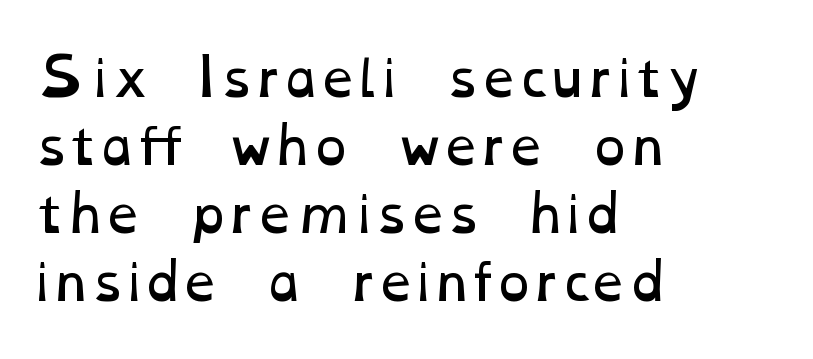
The image shows 50 px regular-weight, wide type; set left-aligned, normal line spacing (1.36x), normal letter spacing, not underlined; low stroke contrast and a medium x-height.
